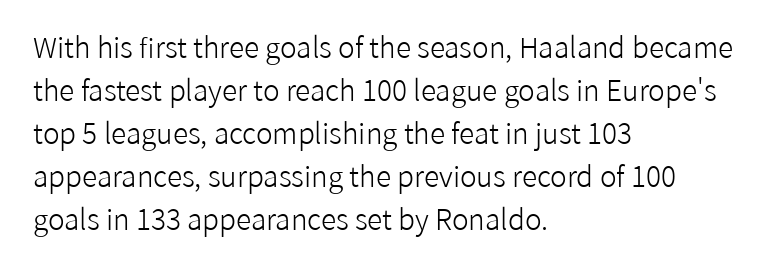
{"serif": "no", "italic": "no", "bold": "no", "weight": "light", "width": "normal", "stroke_contrast": "low", "x_height": "medium", "monospaced": "no", "underline": "no", "align": "left", "line_spacing": "normal", "line_spacing_ratio": 1.54, "letter_spacing": "normal", "letter_spacing_em": 0.0, "glyph_px": 28}
